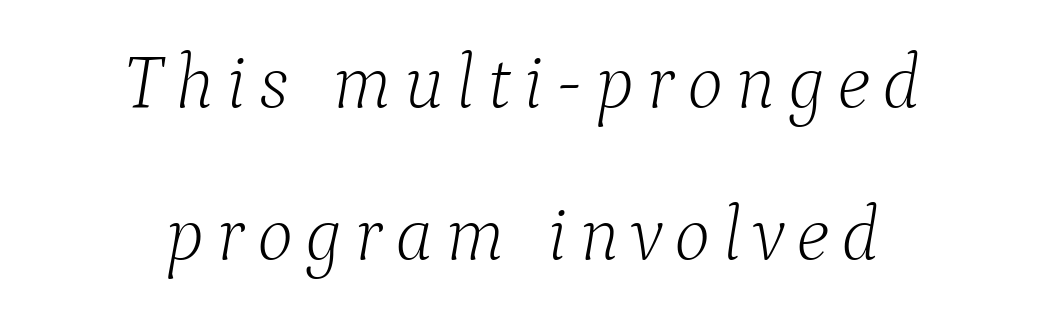
The image shows 77 px light serif type, italic (leaning right); set centered, loose line spacing (1.97x), not underlined; low stroke contrast and a medium x-height.
